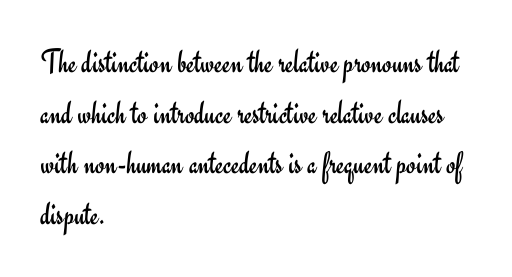
Caption: face not bold, strokes unweighted. Character widths vary here, with narrow letters taking less room than wide ones. I'd call this a sans setting — the letters go barefoot.
